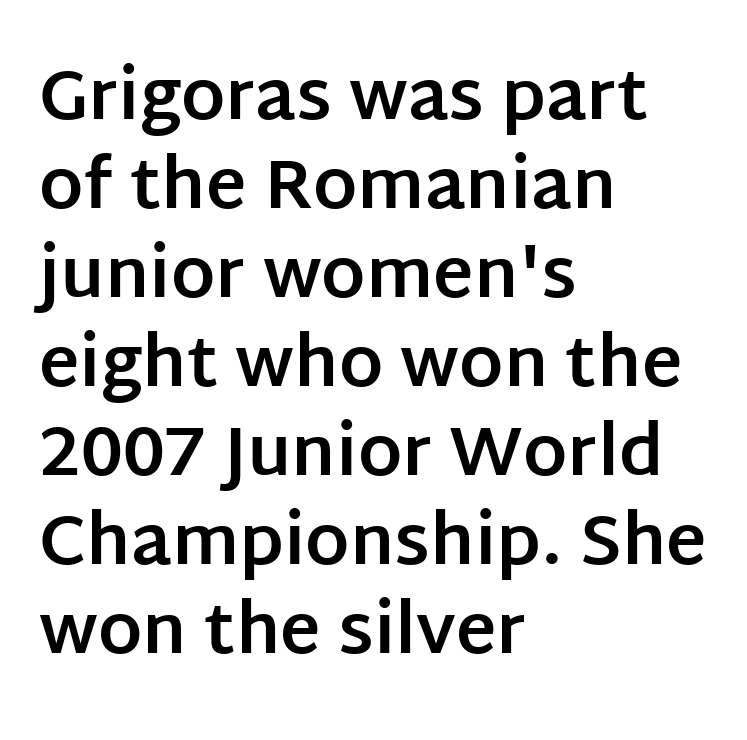
The image shows 69 px bold sans-serif type, upright; set left-aligned, normal line spacing (1.29x), normal letter spacing, not underlined; low stroke contrast and a large x-height.
